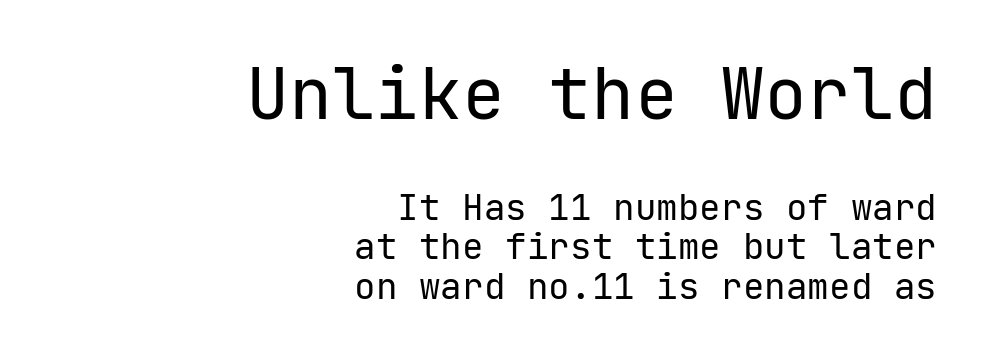
Stroke mass is kept to a normal reading level or below. Leftover space on each line is placed entirely before the opening word. No italicization has been applied; the sample stays upright. Every character here occupies the same horizontal width, giving the sample a typewriter-like rhythm. I'd call this a sans setting — the letters go barefoot.
